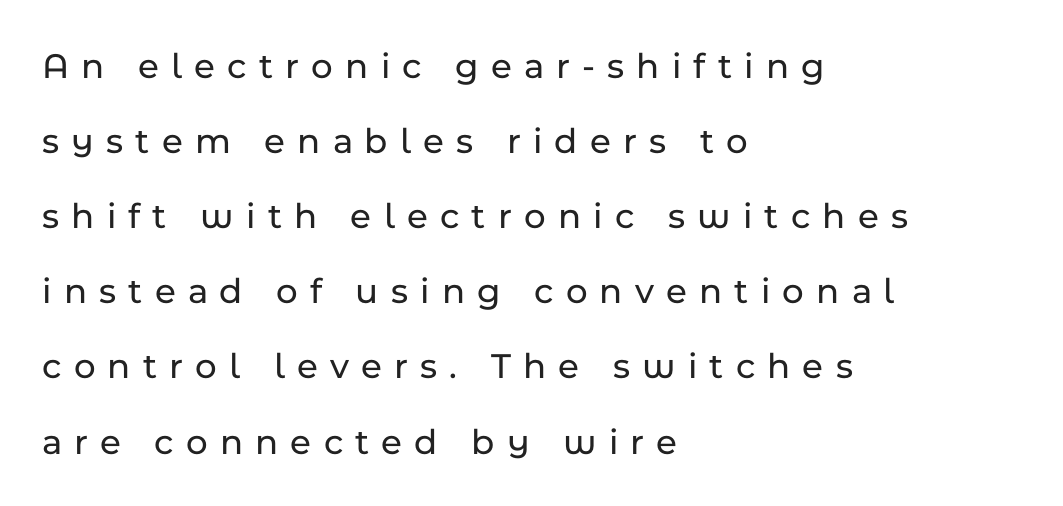
Letterform terminals end flat and unadorned throughout the passage. A student would call this left alignment; a typographer would say flush left, rag right. Students, observe: this is what heavily led, spacious text looks like. Students, note that the glyphs here are deliberately spaced far apart.
